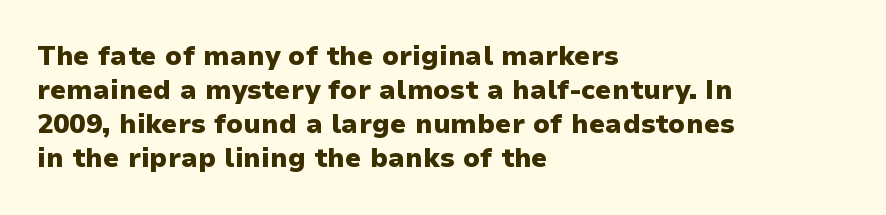
Q: Is the text bold? A: Yes.
Q: Is the text italic (slanted)? A: No, it is upright.
Q: Is the text underlined? A: No.
Q: How is the paragraph aligned? A: Left-aligned.
Q: Is the spacing between letters normal or unusually wide? A: Normal.
Q: Is the spacing between lines tight, normal or loose? A: Normal.
